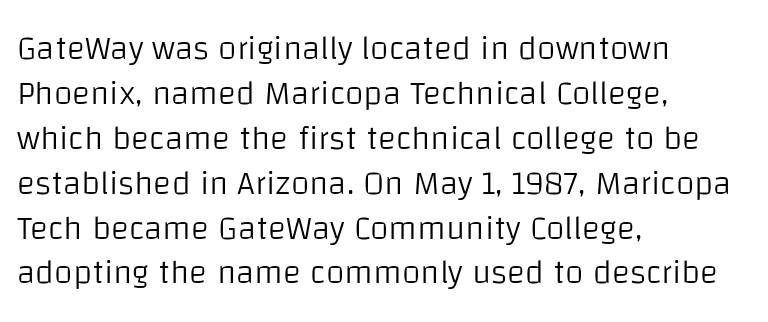
The image shows 34 px light sans-serif type, upright; set left-aligned, normal line spacing (1.32x), normal letter spacing, not underlined; low stroke contrast and a large x-height.
